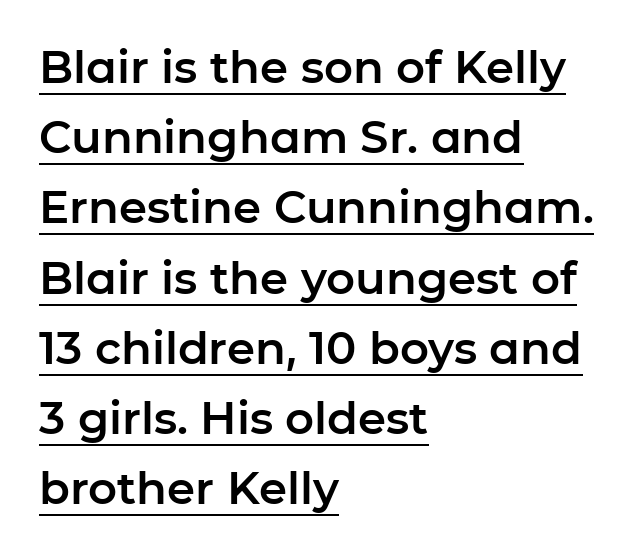
Ordinary non-slanted type is in use. To sum up the face: it is a sans, with no serifs. Horizontally, the lines are justified to the leading edge only. Is there an underline? Yes — a line sits under the letters. The rendering keeps characters at their native spacing. Do the characters align in a grid? No, the font is proportional.
